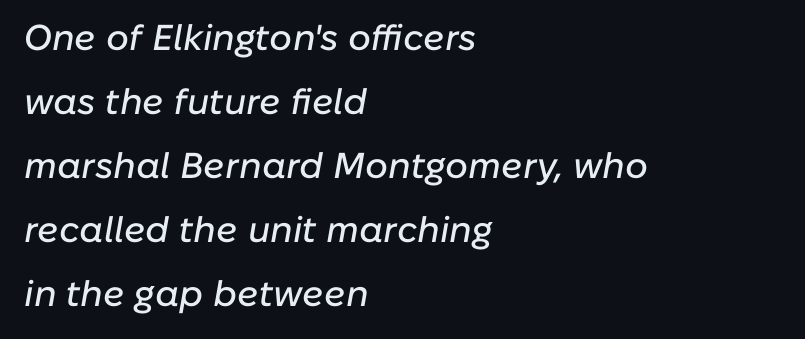
The image shows 36 px text type, italic (leaning right); set left-aligned, line spacing 1.78x, normal letter spacing, not underlined; low stroke contrast and a medium x-height.
